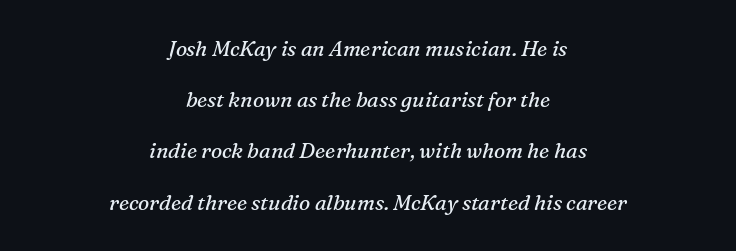
The image shows 21 px text type, italic (leaning right); set centered, loose line spacing (2.44x), normal letter spacing, not underlined.
